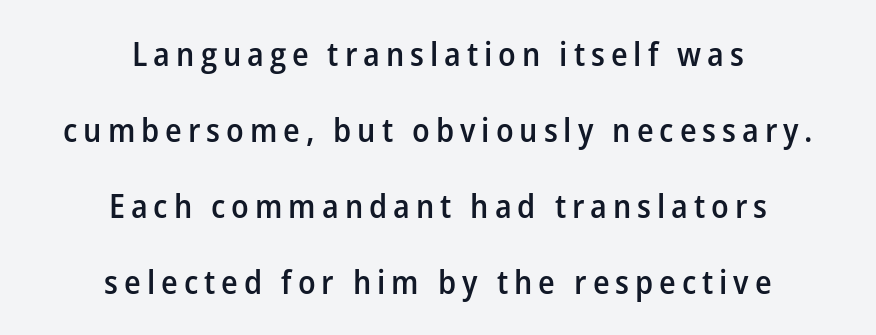
Here the designer chose a conventional face with non-uniform glyph widths. Letterform terminals end flat and unadorned throughout the passage. Each new line begins a long way beneath the previous one. Only glyphs here, with clear space below each row. Nope, not italic — everything's standing straight. The rag falls on both sides of this text block equally.
